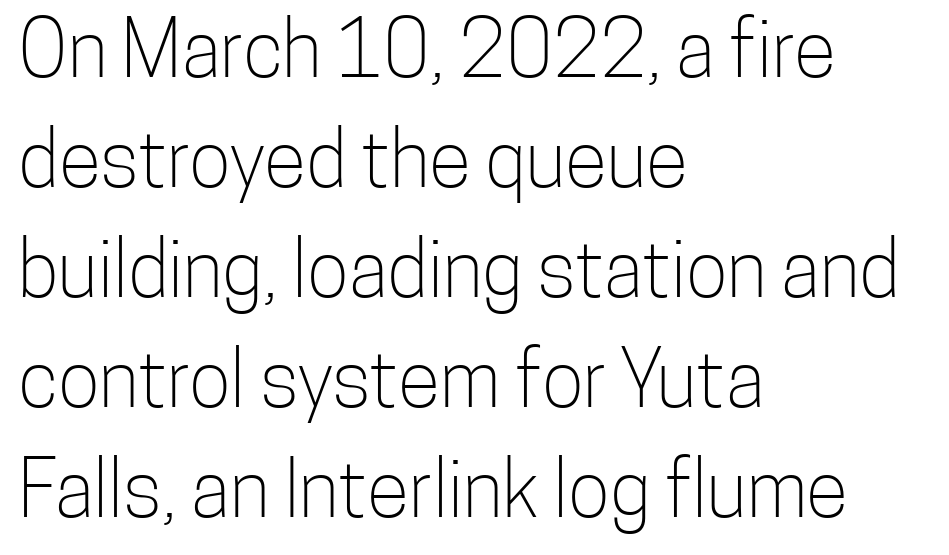
{"serif": "no", "italic": "no", "bold": "no", "weight": "light", "width": "condensed", "stroke_contrast": "low", "x_height": "medium", "monospaced": "no", "underline": "no", "align": "left", "line_spacing": "normal", "line_spacing_ratio": 1.41, "letter_spacing": "normal", "letter_spacing_em": 0.0, "glyph_px": 78}
